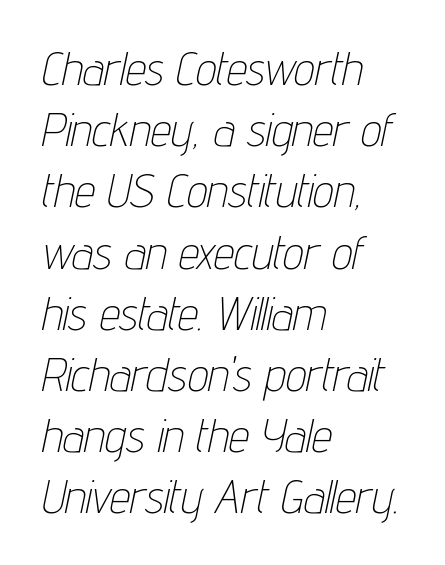
The image shows 46 px thin, condensed type, italic (leaning right); set left-aligned, normal line spacing (1.33x), normal letter spacing, not underlined; low stroke contrast and a medium x-height.
